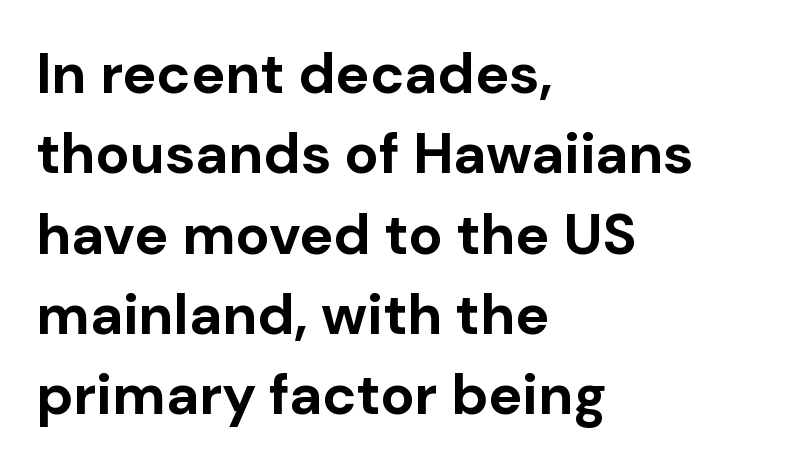
{"serif": "no", "italic": "no", "bold": "yes", "weight": "bold", "width": "normal", "stroke_contrast": "low", "x_height": "medium", "monospaced": "no", "underline": "no", "align": "left", "line_spacing": "normal", "line_spacing_ratio": 1.41, "letter_spacing": "normal", "letter_spacing_em": 0.0, "glyph_px": 57}
